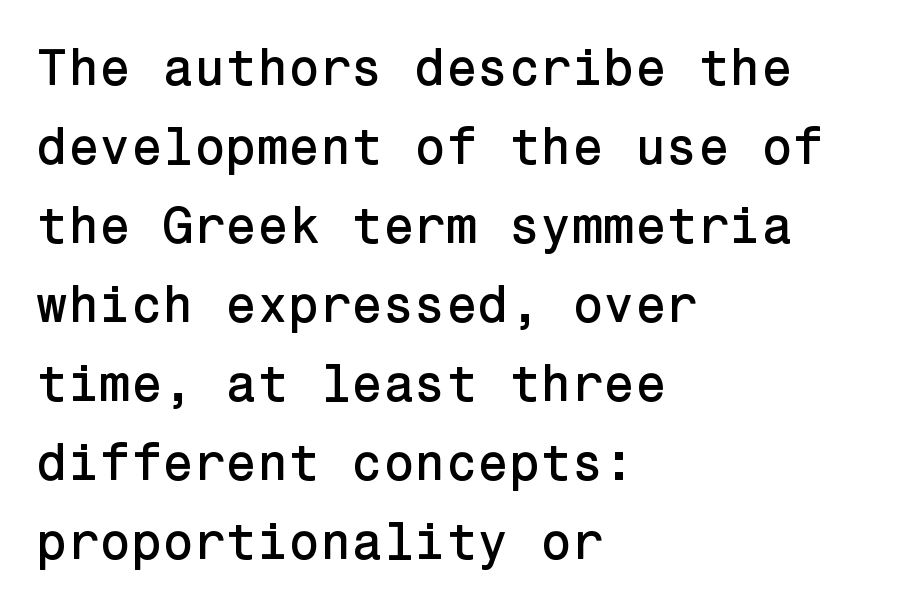
The image shows 51 px sans-serif type, upright; set left-aligned, normal line spacing (1.55x), normal letter spacing, not underlined; low stroke contrast and a medium x-height.
